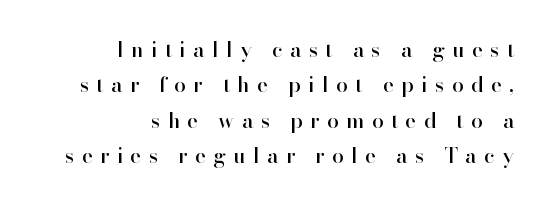
The image shows 21 px text type, upright; set right-aligned, normal line spacing (1.68x), unusually wide letter spacing (+0.35 em), not underlined.
